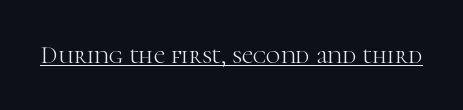
The letterforms sit at book weight or below. Posture: upright roman. Here the glyphs are tracked normally, forming tight word shapes. The words here are underlined.
